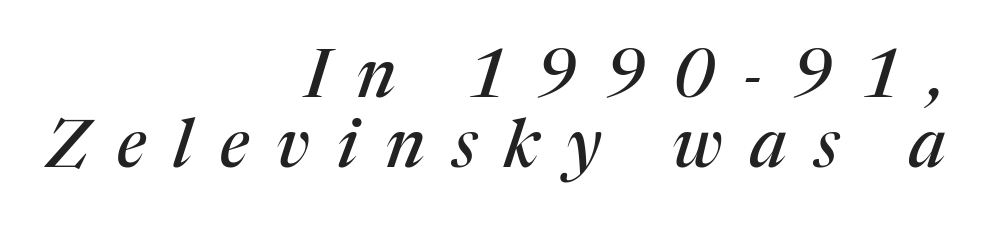
{"serif": "yes", "italic": "yes", "lean": "right", "slant_degrees": 17, "width": "normal", "stroke_contrast": "medium", "x_height": "medium", "monospaced": "no", "underline": "no", "align": "right", "line_spacing": "tight", "line_spacing_ratio": 1.05, "letter_spacing": "wide", "letter_spacing_em": 0.41, "glyph_px": 67}
